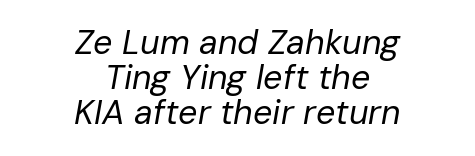
Q: Is the text bold? A: No.
Q: Is the text italic (slanted)? A: Yes, it leans right by about 10 degrees.
Q: Is the text underlined? A: No.
Q: How is the paragraph aligned? A: Centered.
Q: Is the spacing between letters normal or unusually wide? A: Normal.
Q: Is the spacing between lines tight, normal or loose? A: Tight.
Q: Width (condensed, normal, or wide)? A: Normal.
Q: Stroke contrast? A: Low.
Q: x-height? A: Medium.
Q: Monospaced? A: No.
